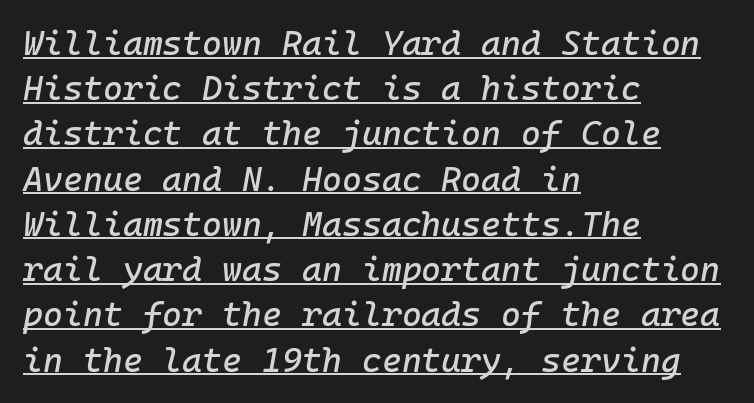
The image shows 34 px text type, italic (leaning right), monospaced; set left-aligned, normal line spacing (1.33x), normal letter spacing, underlined; low stroke contrast and a medium x-height.
